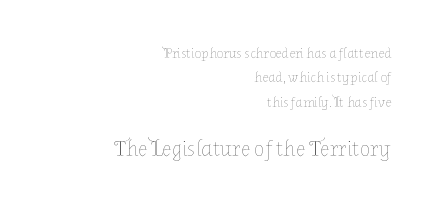
The image shows 22 px text type, upright; set right-aligned, line spacing 1.74x, normal letter spacing, not underlined; the second (bottom) block is 1.57x larger.
